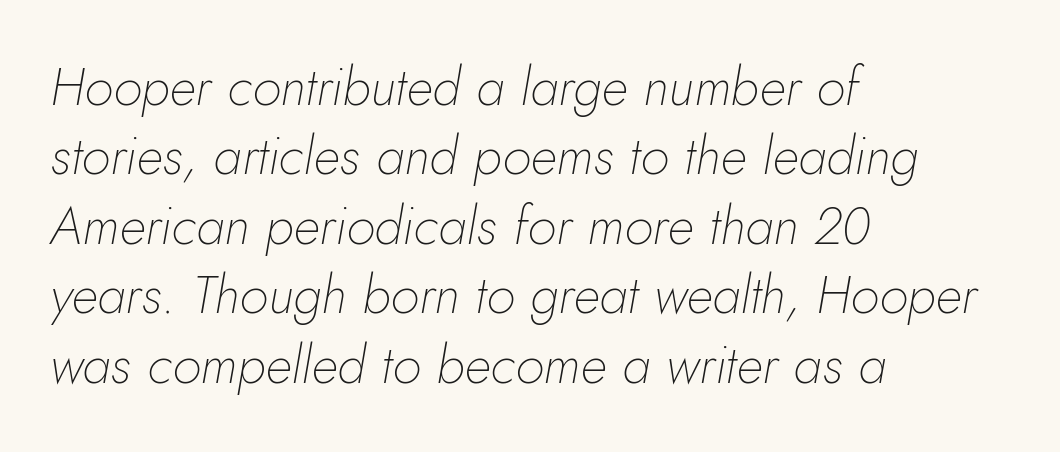
The string is rendered with underlining switched off. Think of a printed novel: that variable character pitch is what you see here. A quiet, ordinary-to-light weight characterises the typeface. The horizontal fit of the characters is conventional and even. The compositor pushed each line to the left boundary.
